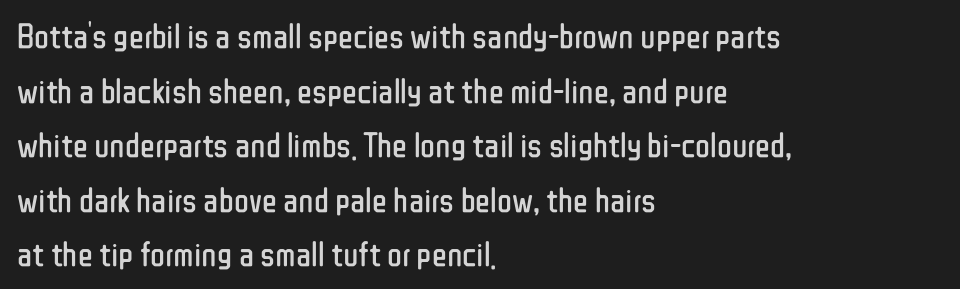
{"serif": "no", "italic": "no", "bold": "no", "weight": "regular", "width": "condensed", "stroke_contrast": "low", "x_height": "medium", "monospaced": "no", "underline": "no", "align": "left", "line_spacing": "normal", "line_spacing_ratio": 1.56, "letter_spacing": "normal", "letter_spacing_em": 0.0, "glyph_px": 35}
